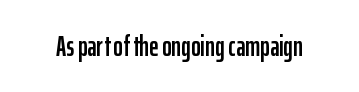
A typesetter would mark this as roman, not italic. The type is set solid horizontally, with unmodified tracking. Plain, unruled lines of type. The passage shown is typeset with a sans-serif family.
